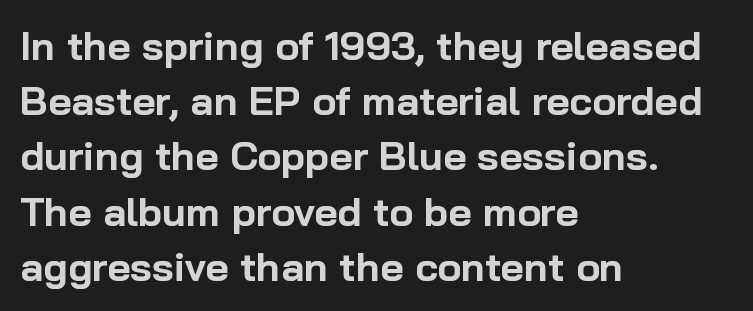
The image shows 40 px bold sans-serif type, upright; set left-aligned, normal line spacing (1.38x), normal letter spacing, not underlined; low stroke contrast and a medium x-height.
